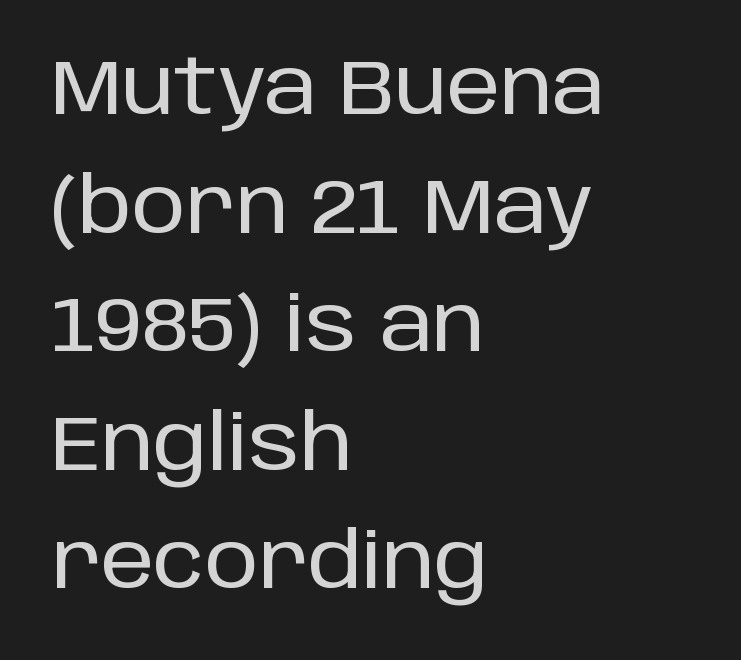
{"serif": "no", "italic": "no", "width": "normal", "stroke_contrast": "low", "x_height": "large", "monospaced": "no", "underline": "no", "align": "left", "line_spacing": "normal", "line_spacing_ratio": 1.54, "letter_spacing": "normal", "letter_spacing_em": 0.0, "glyph_px": 77}
